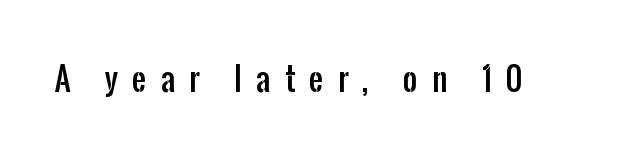
Q: Is the text italic (slanted)? A: No, it is upright.
Q: Is the typeface a serif or a sans-serif typeface? A: Sans-serif.
Q: Is the text underlined? A: No.
Q: Is the spacing between letters normal or unusually wide? A: Unusually wide.
Q: Width (condensed, normal, or wide)? A: Condensed.
Q: Stroke contrast? A: Low.
Q: x-height? A: Medium.
Q: Monospaced? A: No.
